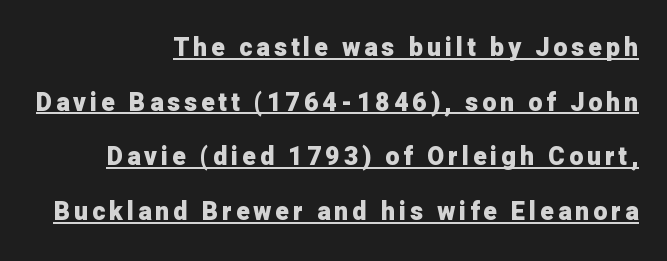
The image shows 25 px bold type, upright; set right-aligned, loose line spacing (2.19x), underlined.
